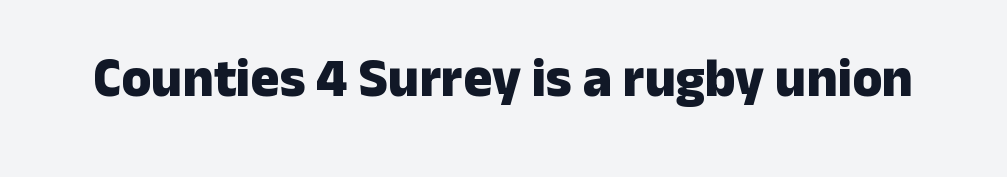
Q: Is the text bold? A: Yes.
Q: Is the text italic (slanted)? A: No, it is upright.
Q: Is the typeface a serif or a sans-serif typeface? A: Sans-serif.
Q: Is the text underlined? A: No.
Q: Is the spacing between letters normal or unusually wide? A: Normal.
Q: Width (condensed, normal, or wide)? A: Normal.
Q: Stroke contrast? A: Low.
Q: x-height? A: Medium.
Q: Monospaced? A: No.
